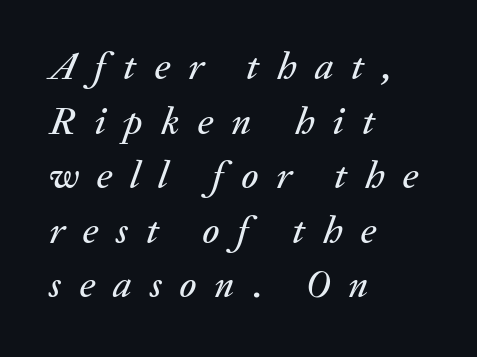
Do the characters align in a grid? No, the font is proportional. Evenly set lines give the paragraph a standard silhouette. Here the glyphs are tracked loosely, breaking word shapes into spaced letters. Unmarked baselines from the first word to the last. Left-aligned paragraph, ragged on the right. The glyphs look as if they've been sheared to an angle.
